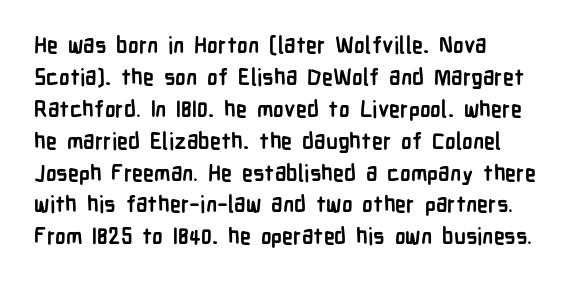
Decoration check: the copy has no underline. Is the type bold? Yes — the strokes are clearly thick and heavy. Tracking here is standard; glyphs follow each other at the usual distance. Notice how the stems are strictly vertical — no italics here. These lines sit exactly where default settings would place them.
